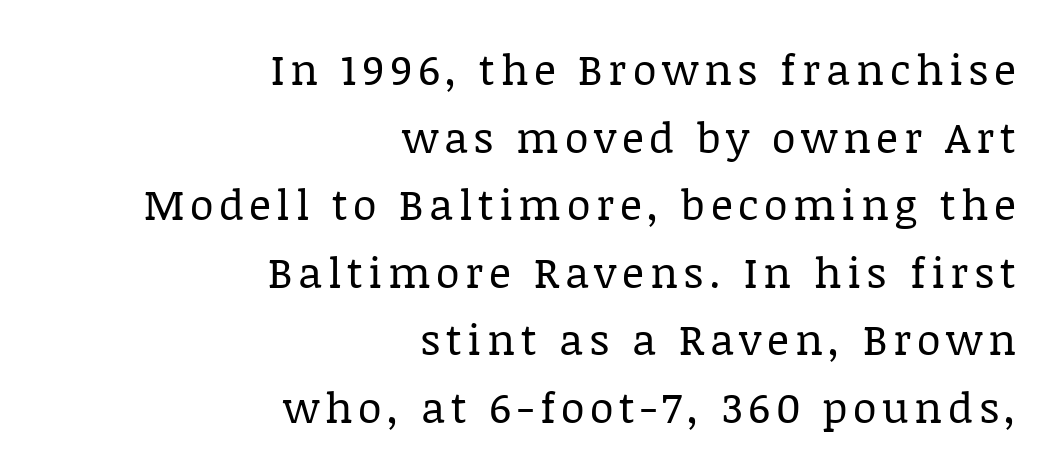
{"serif": "yes", "italic": "no", "bold": "no", "weight": "regular", "width": "normal", "stroke_contrast": "low", "x_height": "large", "monospaced": "no", "underline": "no", "align": "right", "line_spacing": "normal", "line_spacing_ratio": 1.57, "glyph_px": 43}
